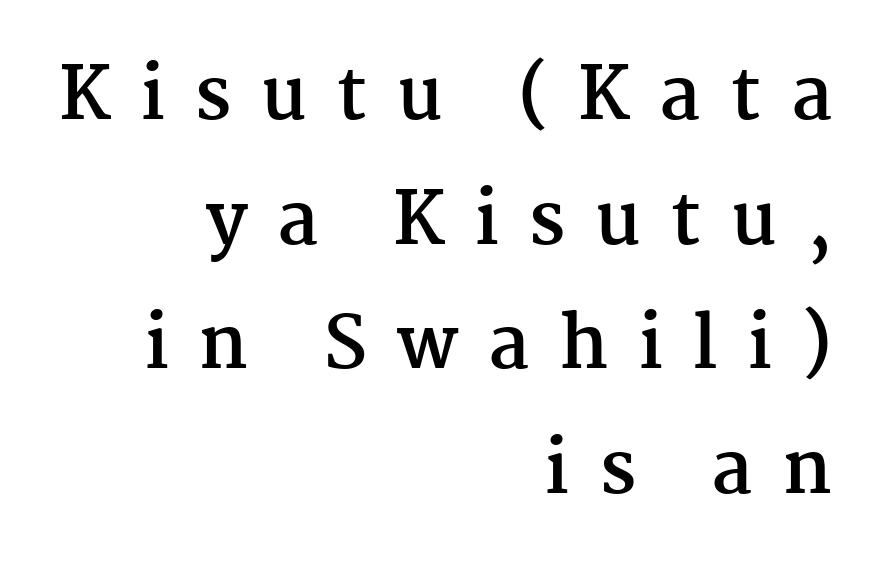
{"serif": "yes", "italic": "no", "bold": "yes", "weight": "semibold", "width": "normal", "stroke_contrast": "medium", "x_height": "medium", "monospaced": "no", "underline": "no", "align": "right", "line_spacing_ratio": 1.73, "letter_spacing": "wide", "letter_spacing_em": 0.41, "glyph_px": 72}
